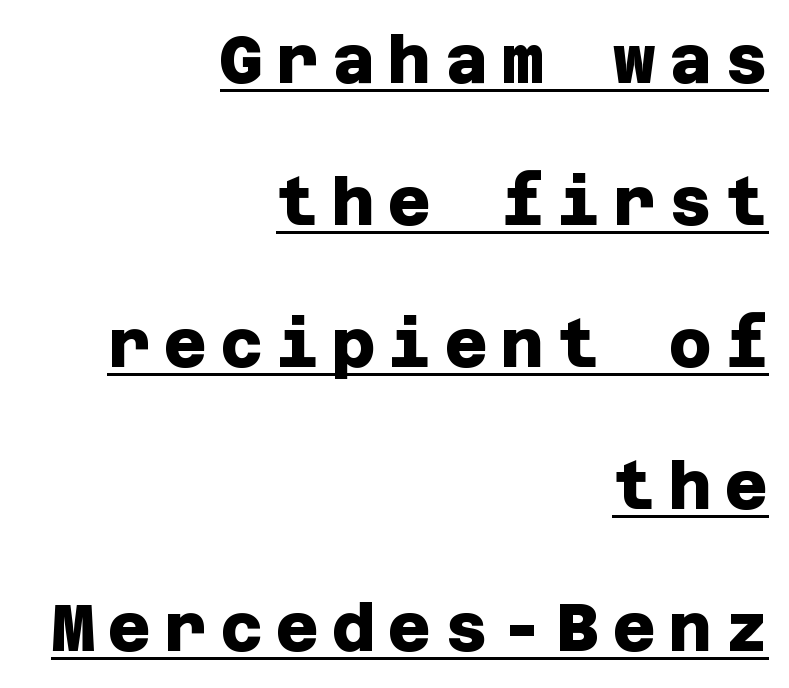
Q: Is the text bold? A: Yes.
Q: Is the typeface a serif or a sans-serif typeface? A: Sans-serif.
Q: Is the text underlined? A: Yes.
Q: How is the paragraph aligned? A: Right-aligned.
Q: Is the spacing between letters normal or unusually wide? A: Unusually wide.
Q: Is the spacing between lines tight, normal or loose? A: Loose.
Q: Width (condensed, normal, or wide)? A: Normal.
Q: Stroke contrast? A: Low.
Q: x-height? A: Large.
